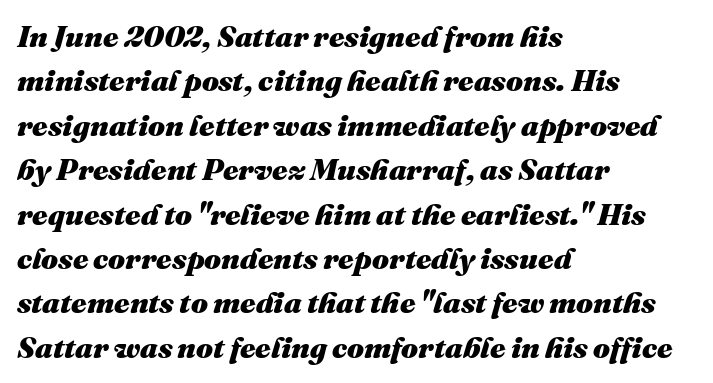
The rendering uses a moderate line-height, typical for paragraphs. The lines in this sample share a left origin and differ only in where they stop. Typographic density is high because the face is bold. The rendering keeps characters at their native spacing. The passage shown is typed in a proportional face where columns would drift. Only glyphs here, with clear space below each row.
